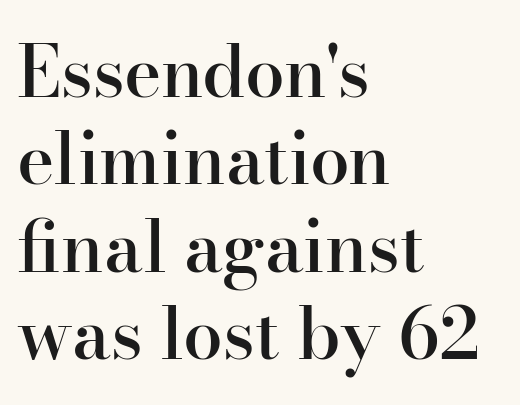
{"serif": "yes", "italic": "no", "bold": "semi", "weight": "semibold", "width": "normal", "stroke_contrast": "high", "x_height": "small", "monospaced": "no", "underline": "no", "align": "left", "line_spacing_ratio": 1.23, "letter_spacing": "normal", "letter_spacing_em": 0.0, "glyph_px": 71}
